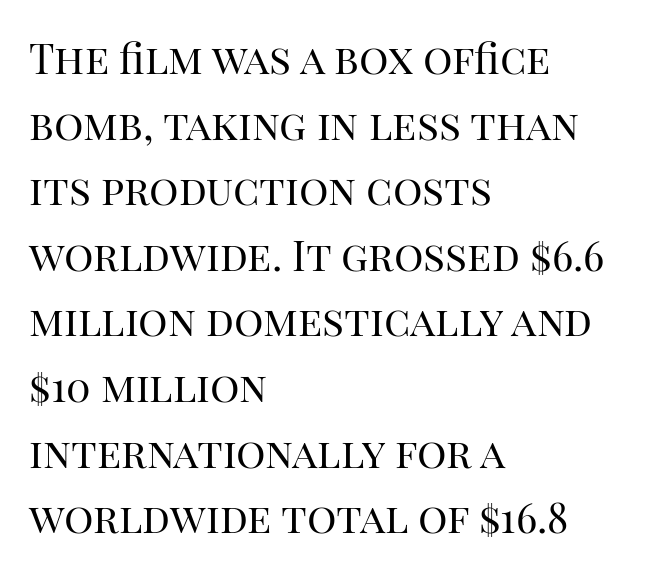
Q: Is the text bold? A: No.
Q: Is the text italic (slanted)? A: No, it is upright.
Q: Is the typeface a serif or a sans-serif typeface? A: Serif.
Q: Is the text underlined? A: No.
Q: How is the paragraph aligned? A: Left-aligned.
Q: Is the spacing between letters normal or unusually wide? A: Normal.
Q: Is the spacing between lines tight, normal or loose? A: Normal.
Q: Width (condensed, normal, or wide)? A: Normal.
Q: Stroke contrast? A: High.
Q: x-height? A: Large.
Q: Monospaced? A: No.
